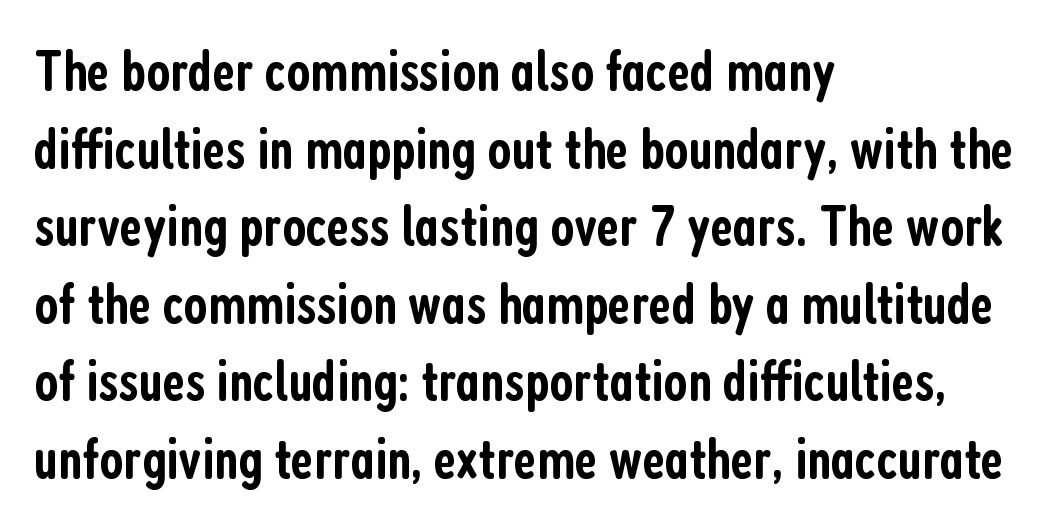
{"serif": "no", "italic": "no", "bold": "semi", "weight": "semibold", "width": "condensed", "stroke_contrast": "low", "x_height": "medium", "monospaced": "no", "underline": "no", "align": "left", "line_spacing": "normal", "line_spacing_ratio": 1.36, "letter_spacing": "normal", "letter_spacing_em": 0.0, "glyph_px": 57}
